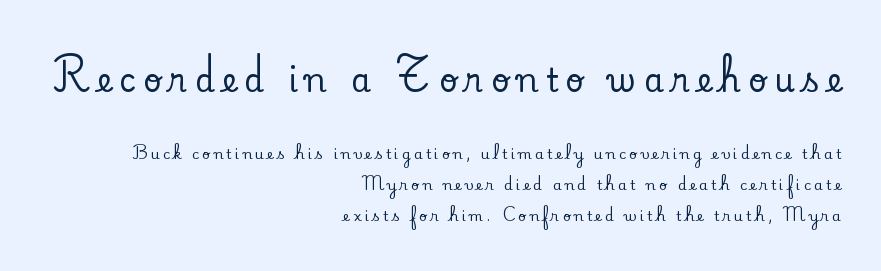
{"serif": "yes", "italic": "no", "width": "normal", "stroke_contrast": "low", "x_height": "small", "monospaced": "no", "underline": "no", "align": "right", "line_spacing": "loose", "line_spacing_ratio": 2.21, "letter_spacing": "wide", "letter_spacing_em": 0.23, "larger_block": "first", "size_ratio": 2.29, "glyph_px": 32}
